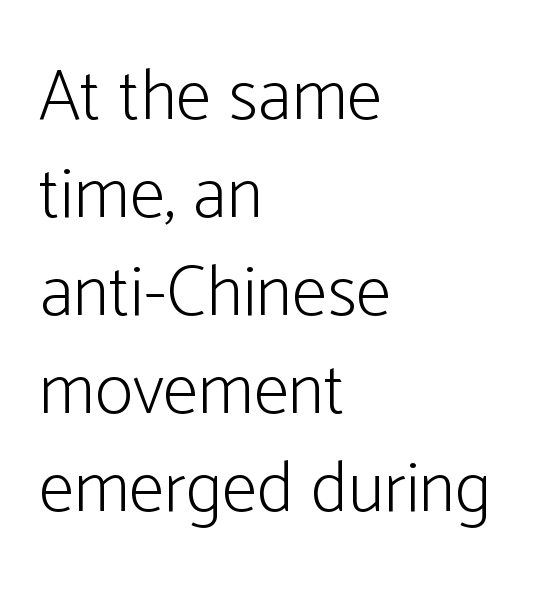
{"serif": "no", "italic": "no", "bold": "no", "weight": "light", "width": "condensed", "stroke_contrast": "low", "x_height": "medium", "monospaced": "no", "underline": "no", "align": "left", "line_spacing": "normal", "line_spacing_ratio": 1.36, "letter_spacing": "normal", "letter_spacing_em": 0.0, "glyph_px": 72}
